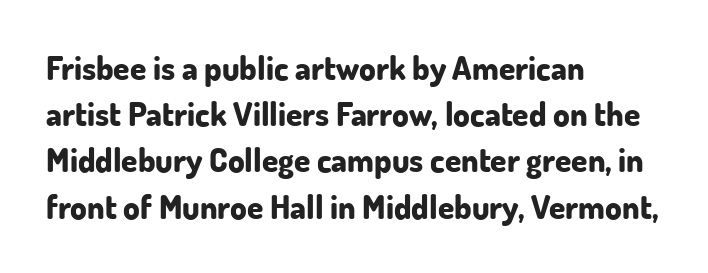
Is this a sans? Yes — the strokes have no serifs. Words appear dense and cohesive because spacing is normal. The letters advance in unequal steps, a hallmark of proportional type. The letters are bold, with thick, heavy strokes.
